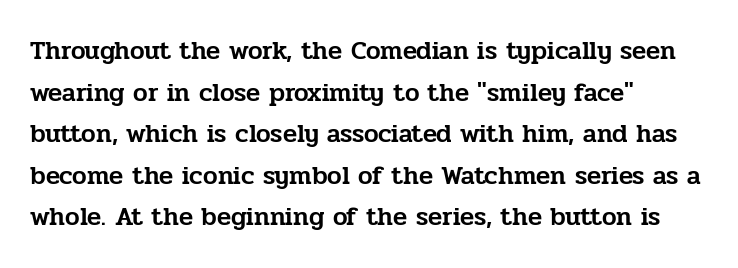
Q: Is the text italic (slanted)? A: No, it is upright.
Q: Is the text underlined? A: No.
Q: How is the paragraph aligned? A: Left-aligned.
Q: Is the spacing between letters normal or unusually wide? A: Normal.
Q: Is the spacing between lines tight, normal or loose? A: Normal.
